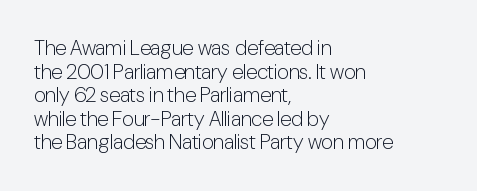
{"italic": "no", "bold": "no", "underline": "no", "align": "left", "line_spacing": "tight", "line_spacing_ratio": 1.12, "letter_spacing": "normal", "letter_spacing_em": 0.0, "glyph_px": 21}
